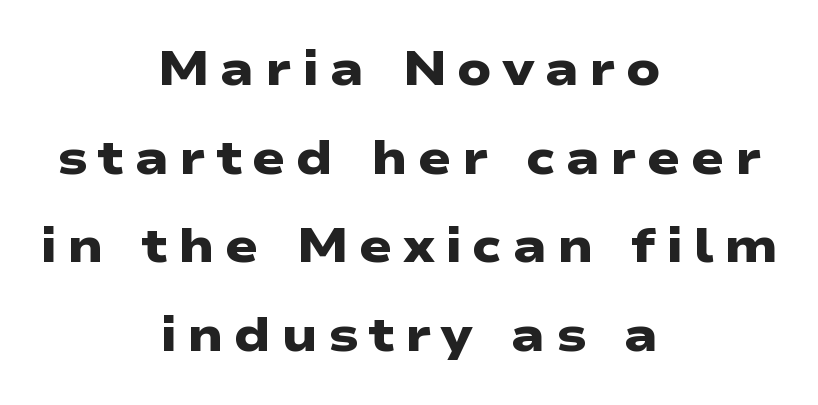
Q: Is the text bold? A: Yes.
Q: Is the typeface a serif or a sans-serif typeface? A: Sans-serif.
Q: Is the text underlined? A: No.
Q: How is the paragraph aligned? A: Centered.
Q: Is the spacing between letters normal or unusually wide? A: Unusually wide.
Q: Width (condensed, normal, or wide)? A: Wide.
Q: Stroke contrast? A: Low.
Q: x-height? A: Medium.
Q: Monospaced? A: No.
